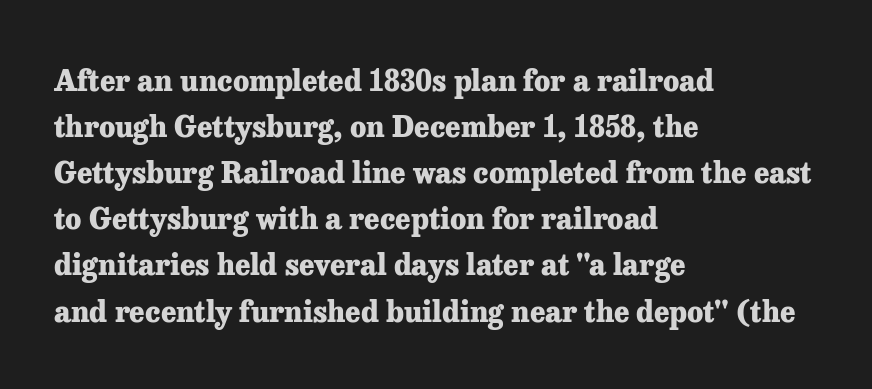
The image shows 29 px heavy serif type, upright; set left-aligned, normal line spacing (1.59x), normal letter spacing, not underlined; low stroke contrast and a medium x-height.
